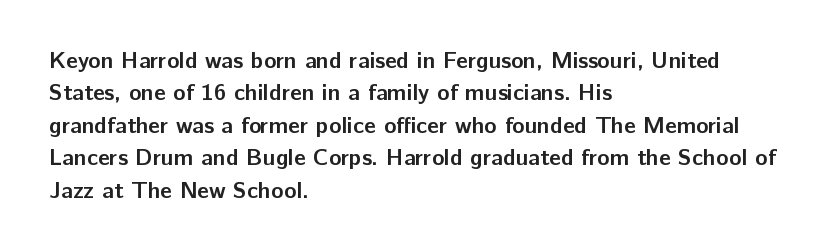
Q: Is the text bold? A: Yes.
Q: Is the text italic (slanted)? A: No, it is upright.
Q: Is the text underlined? A: No.
Q: How is the paragraph aligned? A: Left-aligned.
Q: Is the spacing between letters normal or unusually wide? A: Normal.
Q: Is the spacing between lines tight, normal or loose? A: Normal.
